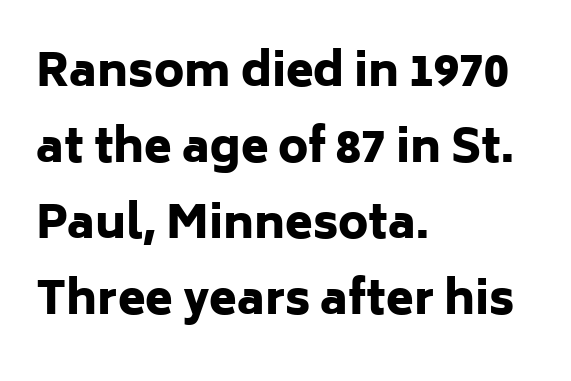
{"serif": "no", "italic": "no", "bold": "yes", "weight": "heavy", "width": "normal", "stroke_contrast": "low", "x_height": "medium", "monospaced": "no", "underline": "no", "align": "left", "line_spacing": "normal", "line_spacing_ratio": 1.69, "letter_spacing": "normal", "letter_spacing_em": 0.0, "glyph_px": 45}
